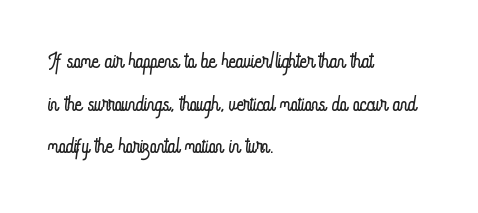
Heft: none added — not bold. A typesetter would call this proportional, since set widths differ per character. Letters rest on an invisible, unmarked baseline. One glance says typical: line gaps are just what's usual.
